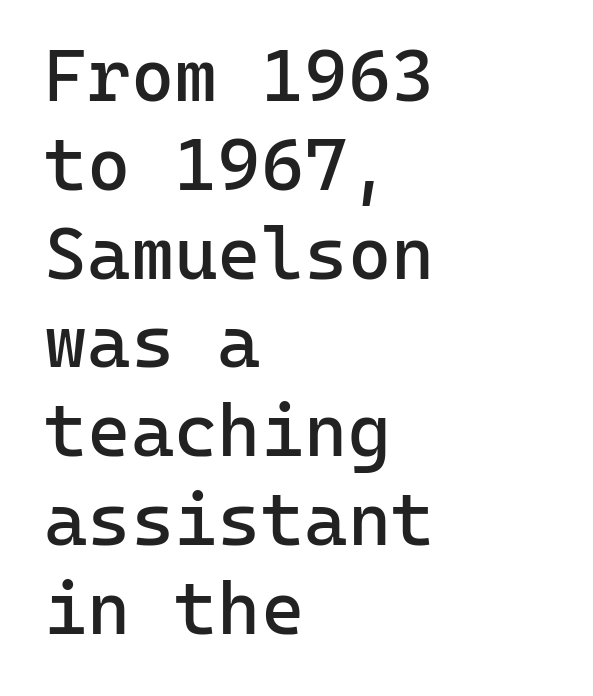
{"serif": "no", "italic": "no", "bold": "no", "weight": "regular", "width": "normal", "stroke_contrast": "low", "x_height": "medium", "monospaced": "yes", "underline": "no", "align": "left", "line_spacing_ratio": 1.2, "letter_spacing": "normal", "letter_spacing_em": 0.0, "glyph_px": 74}
